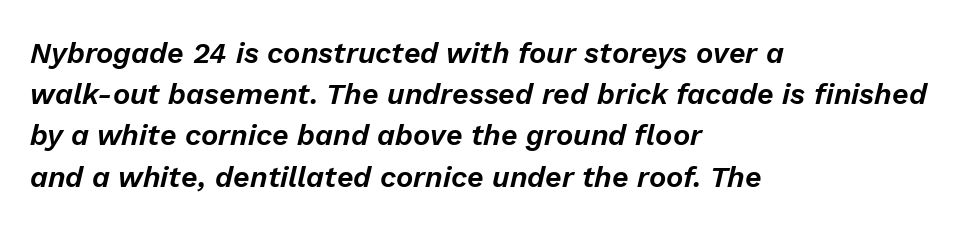
Q: Is the text italic (slanted)? A: Yes, it leans right by about 13 degrees.
Q: Is the text underlined? A: No.
Q: How is the paragraph aligned? A: Left-aligned.
Q: Is the spacing between letters normal or unusually wide? A: Normal.
Q: Is the spacing between lines tight, normal or loose? A: Normal.
Q: Width (condensed, normal, or wide)? A: Normal.
Q: Stroke contrast? A: Low.
Q: x-height? A: Medium.
Q: Monospaced? A: No.
